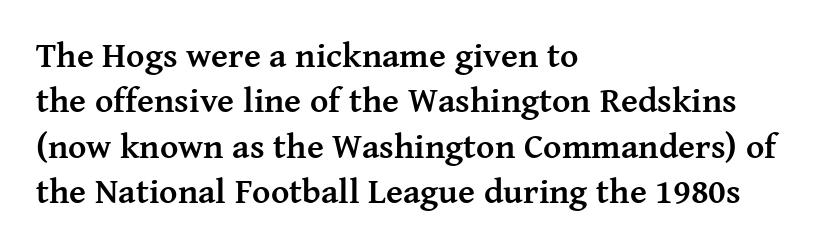
Note: serifs present on the glyphs. This sample keeps an unexceptional amount of space between lines. Plain, unruled lines of type. You could not count columns in this text — the font is proportionally spaced. Italic? Not at all — the glyphs are vertical. Each glyph is drawn with heavy, bold strokes.
